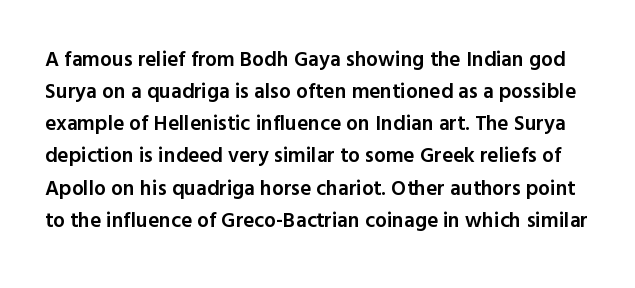
The image shows 21 px text type, upright; set normal line spacing (1.53x), normal letter spacing, not underlined.
